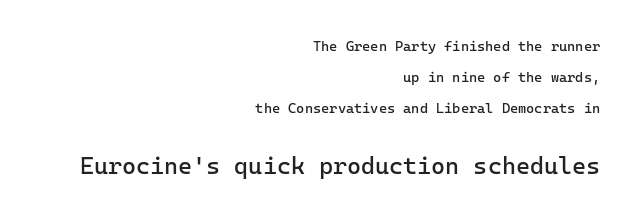
Q: Is the text bold? A: No.
Q: Is the text italic (slanted)? A: No, it is upright.
Q: Is the text underlined? A: No.
Q: How is the paragraph aligned? A: Right-aligned.
Q: Is the spacing between letters normal or unusually wide? A: Normal.
Q: Is the spacing between lines tight, normal or loose? A: Loose.
Q: Which block of text is set in a larger size, the first (top) or the second (bottom)? A: The second (bottom) one.
